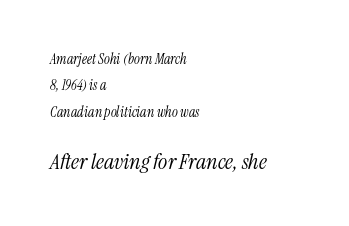
Q: Is the text bold? A: No.
Q: Is the text italic (slanted)? A: Yes, it leans right by about 13 degrees.
Q: Is the text underlined? A: No.
Q: How is the paragraph aligned? A: Left-aligned.
Q: Is the spacing between letters normal or unusually wide? A: Normal.
Q: Which block of text is set in a larger size, the first (top) or the second (bottom)? A: The second (bottom) one.
